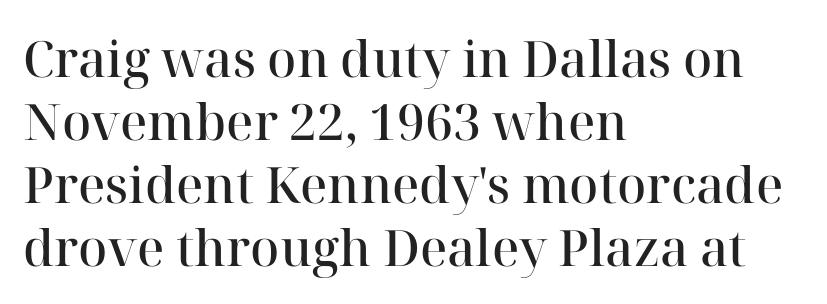
{"serif": "yes", "italic": "no", "bold": "semi", "weight": "semibold", "width": "normal", "stroke_contrast": "high", "x_height": "medium", "monospaced": "no", "underline": "no", "align": "left", "line_spacing": "normal", "line_spacing_ratio": 1.26, "letter_spacing": "normal", "letter_spacing_em": 0.0, "glyph_px": 50}
